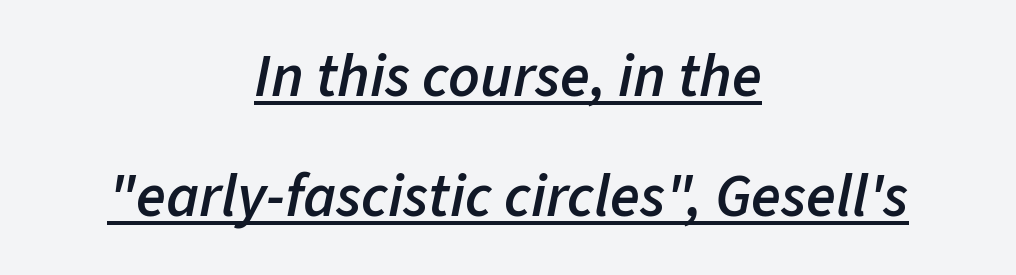
{"italic": "yes", "lean": "right", "slant_degrees": 11, "bold": "semi", "weight": "semibold", "width": "normal", "stroke_contrast": "low", "x_height": "medium", "monospaced": "no", "underline": "yes", "align": "center", "line_spacing": "loose", "line_spacing_ratio": 1.97, "letter_spacing": "normal", "letter_spacing_em": 0.0, "glyph_px": 61}
